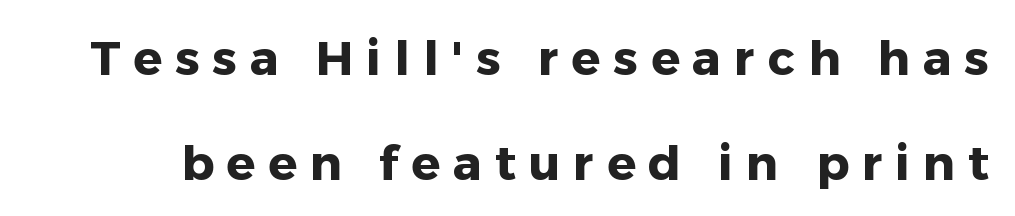
Q: Is the text bold? A: Yes.
Q: Is the text italic (slanted)? A: No, it is upright.
Q: Is the typeface a serif or a sans-serif typeface? A: Sans-serif.
Q: Is the text underlined? A: No.
Q: Is the spacing between letters normal or unusually wide? A: Unusually wide.
Q: Is the spacing between lines tight, normal or loose? A: Loose.
Q: Width (condensed, normal, or wide)? A: Normal.
Q: Stroke contrast? A: Low.
Q: x-height? A: Medium.
Q: Monospaced? A: No.
